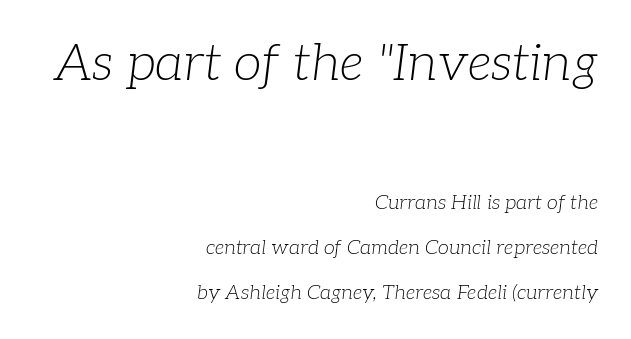
The image shows 51 px light serif type, italic (leaning right); set right-aligned, loose line spacing (2.27x), normal letter spacing, not underlined; the first (top) block is 2.55x larger; low stroke contrast and a medium x-height.
